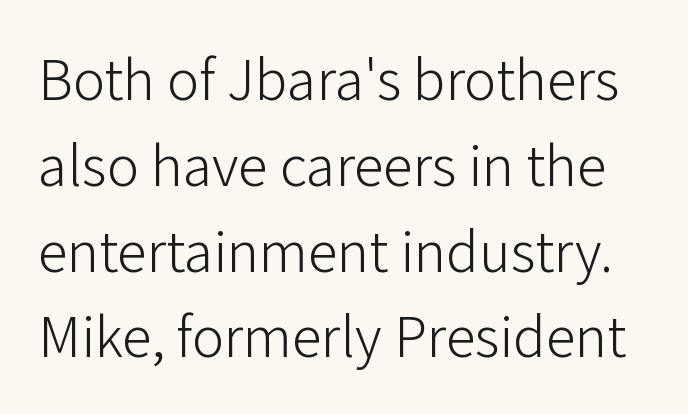
Q: Is the text bold? A: No.
Q: Is the text italic (slanted)? A: No, it is upright.
Q: Is the typeface a serif or a sans-serif typeface? A: Sans-serif.
Q: Is the text underlined? A: No.
Q: Is the spacing between letters normal or unusually wide? A: Normal.
Q: Is the spacing between lines tight, normal or loose? A: Normal.
Q: Width (condensed, normal, or wide)? A: Normal.
Q: Stroke contrast? A: Low.
Q: x-height? A: Medium.
Q: Monospaced? A: No.
